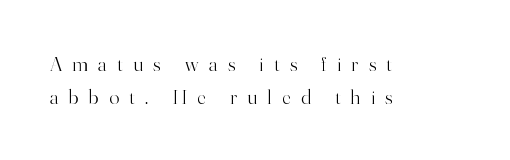
Words appear elongated and porous because spacing is wide. Does the leading feel generous? No, just average. Is there any slant? The stems are plumb. On a weight scale, this lands at 450 or below. The paragraph has a hard left edge and a soft right edge.
